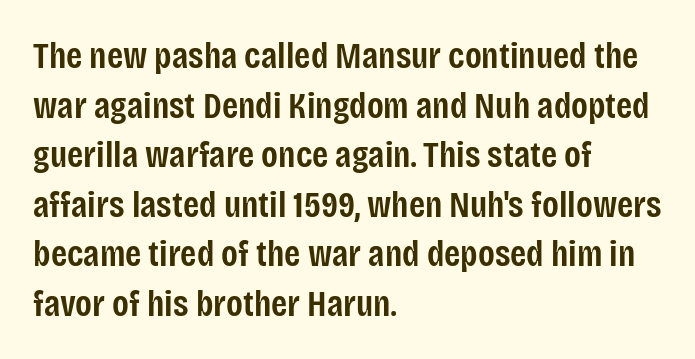
The letters advance in unequal steps, a hallmark of proportional type. Each glyph is drawn with semibold strokes, heavier than normal yet not fully bold. The setting favours the left margin, as ordinary paragraphs usually do. Check the space under the baseline: it is left empty.
